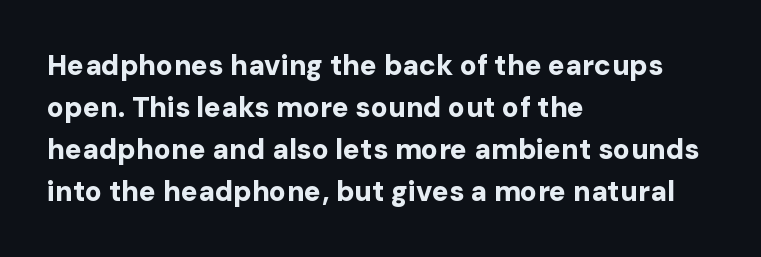
Q: Is the text bold? A: Yes.
Q: Is the text italic (slanted)? A: No, it is upright.
Q: Is the typeface a serif or a sans-serif typeface? A: Sans-serif.
Q: Is the text underlined? A: No.
Q: How is the paragraph aligned? A: Left-aligned.
Q: Is the spacing between letters normal or unusually wide? A: Normal.
Q: Is the spacing between lines tight, normal or loose? A: Normal.
Q: Width (condensed, normal, or wide)? A: Normal.
Q: Stroke contrast? A: Low.
Q: x-height? A: Medium.
Q: Monospaced? A: No.
